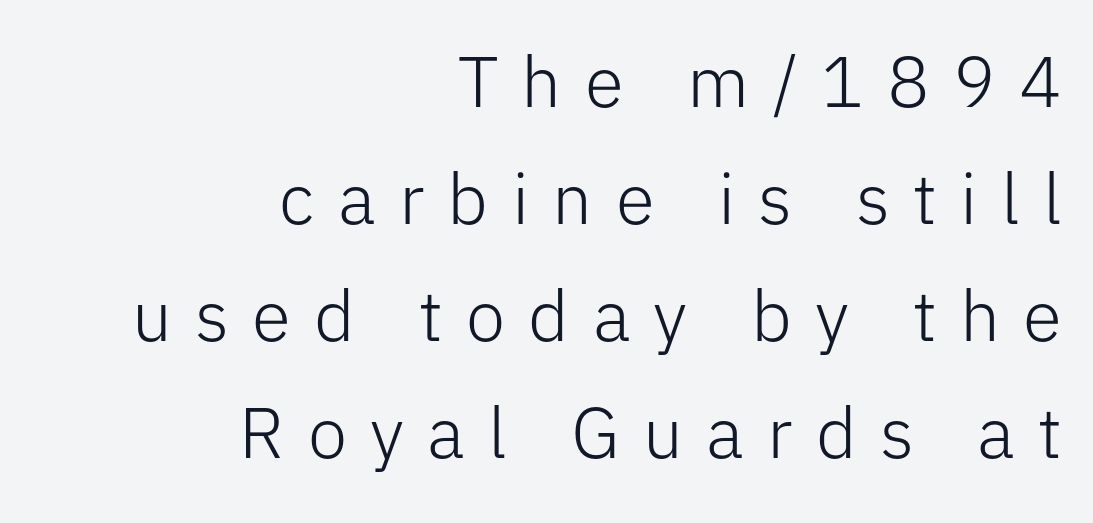
The image shows 71 px light sans-serif type, upright; set right-aligned, normal line spacing (1.65x), unusually wide letter spacing (+0.33 em), not underlined; low stroke contrast and a medium x-height.
